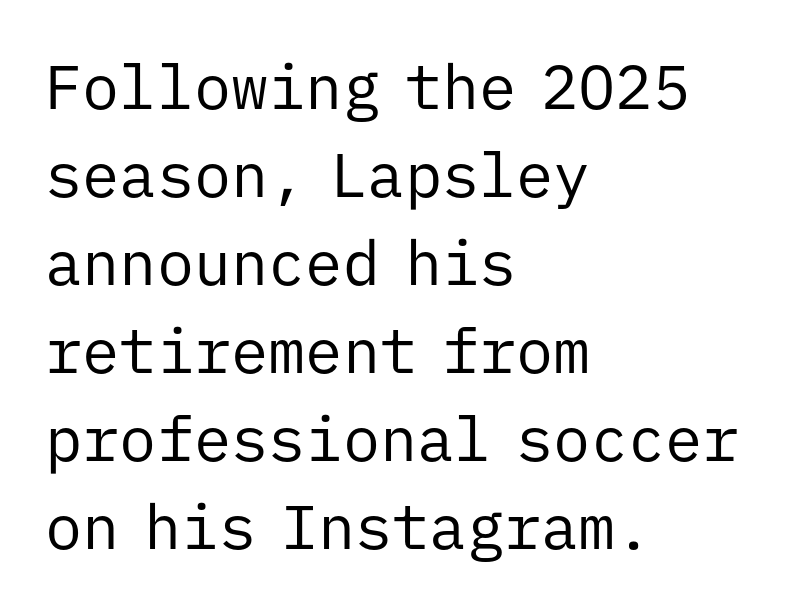
{"serif": "no", "italic": "no", "bold": "no", "weight": "regular", "width": "normal", "stroke_contrast": "low", "x_height": "medium", "monospaced": "yes", "underline": "no", "align": "left", "line_spacing": "normal", "line_spacing_ratio": 1.42, "letter_spacing": "normal", "letter_spacing_em": 0.0, "glyph_px": 62}
